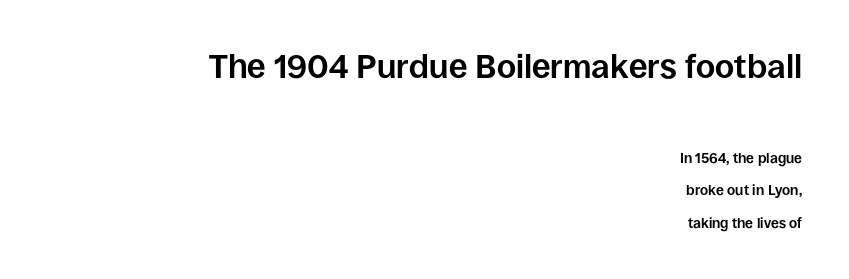
The image shows 33 px bold sans-serif type, upright; set right-aligned, loose line spacing (2.32x), normal letter spacing, not underlined; the first (top) block is 2.36x larger; low stroke contrast and a large x-height.
